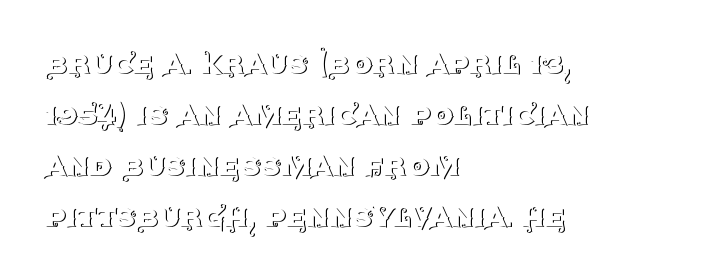
{"serif": "yes", "italic": "no", "bold": "no", "weight": "thin", "width": "normal", "stroke_contrast": "medium", "x_height": "large", "monospaced": "no", "underline": "no", "align": "left", "line_spacing": "normal", "line_spacing_ratio": 1.46, "letter_spacing": "normal", "letter_spacing_em": 0.0, "glyph_px": 35}
